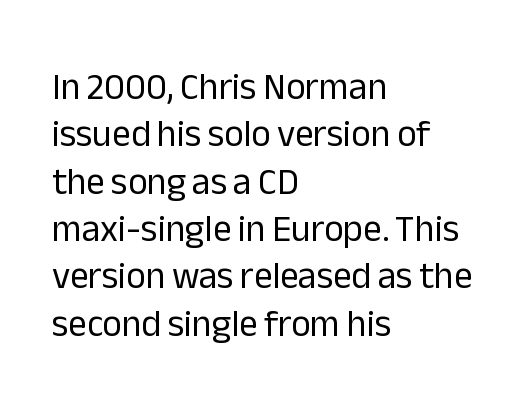
How would I describe the line gaps? Plain and ordinary. Check under the words: just untouched page. Glyph-to-glyph distance matches everyday printed text. Nope, no serifs anywhere on these letters.
